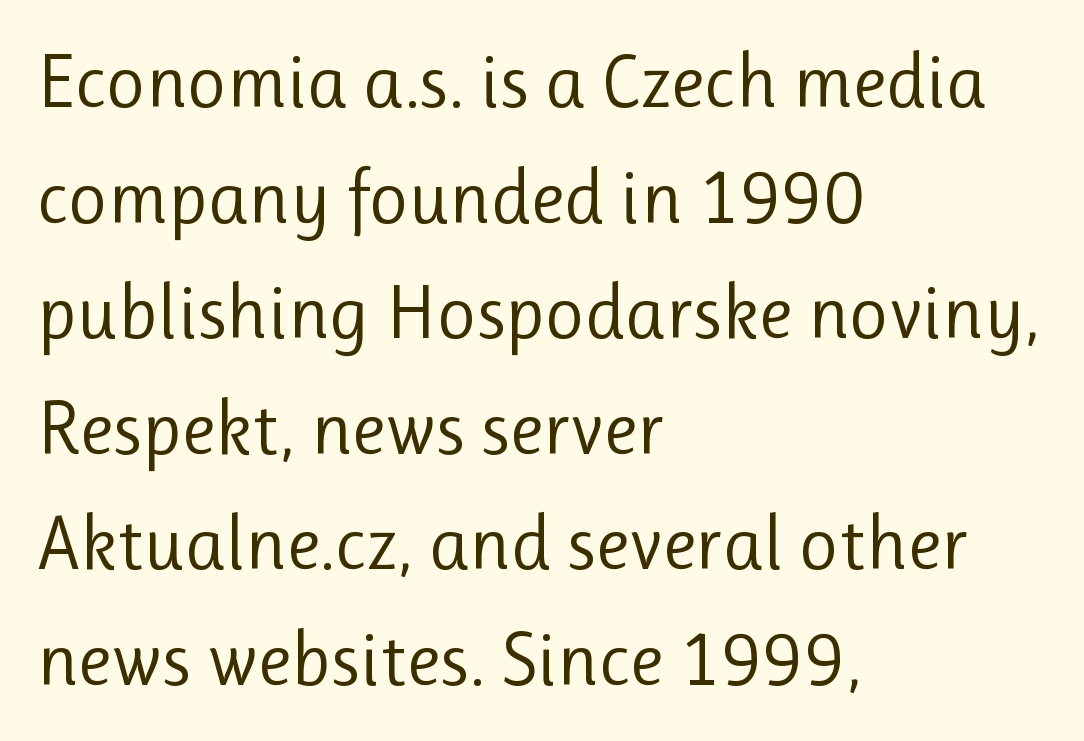
{"serif": "no", "italic": "no", "bold": "no", "weight": "regular", "width": "normal", "stroke_contrast": "low", "x_height": "medium", "monospaced": "no", "underline": "no", "align": "left", "line_spacing": "normal", "line_spacing_ratio": 1.52, "letter_spacing": "normal", "letter_spacing_em": 0.0, "glyph_px": 76}
